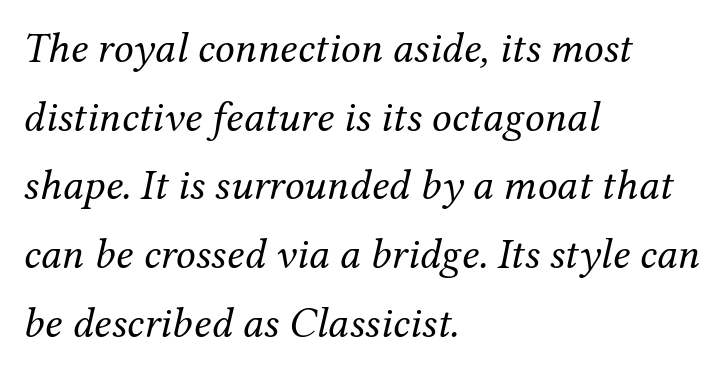
Italic: yes, the glyphs are oblique. The face used here is proportionally spaced, like ordinary book or web type. Does extra space separate the letters? No, they use regular spacing. These lines stack with their left ends in a neat column. Small tapered or slab feet sit at the stroke ends, so this counts as serif. The space directly below the letters is spotless.
